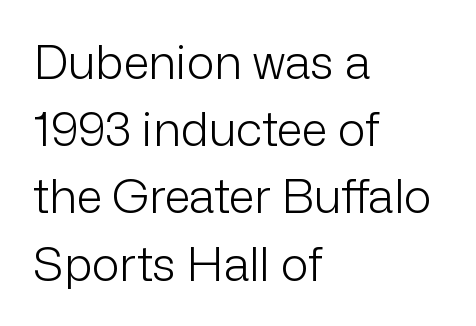
The characters are drawn with everyday or finer stroke widths. The rendering keeps characters at their native spacing. Horizontal bands of white between lines are of average thickness. Is this a fixed-width face? No — the glyphs have proportional, varying widths. All the whitespace from short lines collects on the right.
